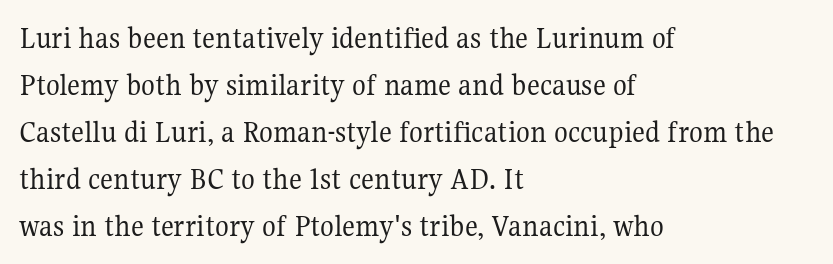
{"serif": "yes", "italic": "no", "bold": "no", "weight": "regular", "width": "normal", "stroke_contrast": "medium", "x_height": "medium", "monospaced": "no", "underline": "no", "align": "left", "line_spacing": "normal", "line_spacing_ratio": 1.47, "letter_spacing": "normal", "letter_spacing_em": 0.0, "glyph_px": 32}
